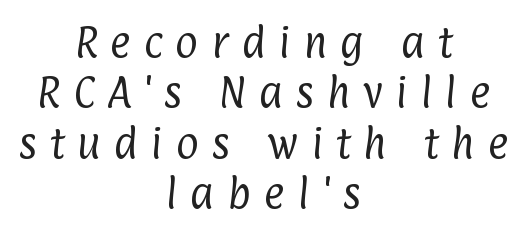
{"serif": "no", "bold": "no", "weight": "regular", "width": "condensed", "stroke_contrast": "low", "x_height": "medium", "monospaced": "no", "underline": "no", "align": "center", "line_spacing": "normal", "line_spacing_ratio": 1.44, "letter_spacing": "wide", "letter_spacing_em": 0.37, "glyph_px": 35}
